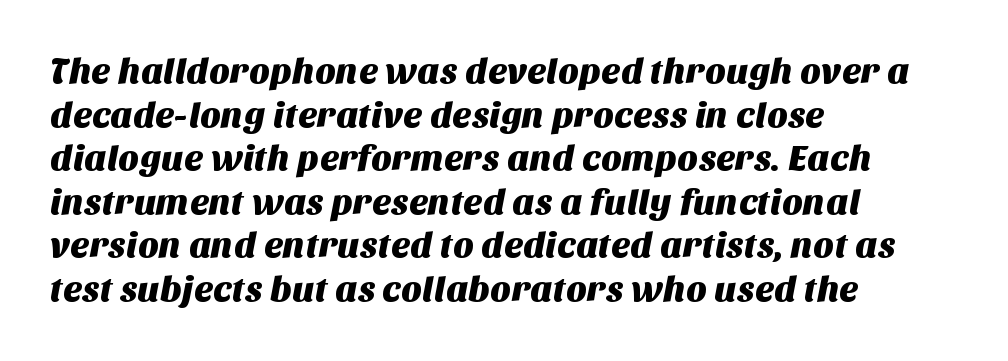
Q: Is the typeface a serif or a sans-serif typeface? A: Sans-serif.
Q: Is the text underlined? A: No.
Q: How is the paragraph aligned? A: Left-aligned.
Q: Is the spacing between letters normal or unusually wide? A: Normal.
Q: Width (condensed, normal, or wide)? A: Normal.
Q: Stroke contrast? A: Medium.
Q: x-height? A: Large.
Q: Monospaced? A: No.
